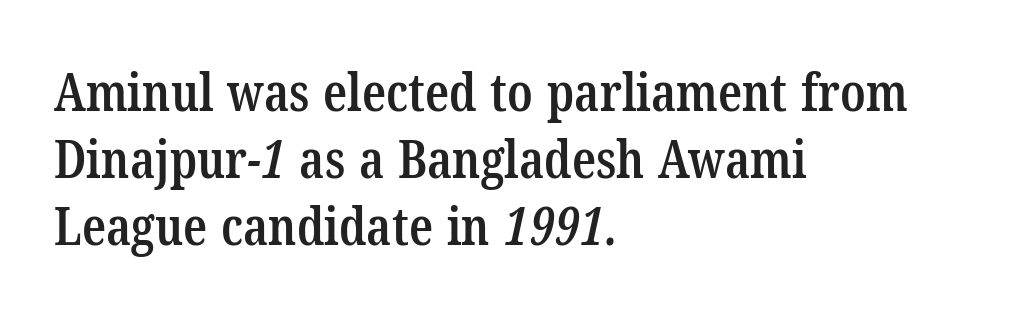
{"serif": "yes", "bold": "semi", "weight": "semibold", "width": "condensed", "stroke_contrast": "low", "x_height": "medium", "monospaced": "no", "underline": "no", "align": "left", "line_spacing": "normal", "line_spacing_ratio": 1.26, "letter_spacing": "normal", "letter_spacing_em": 0.0, "glyph_px": 53}
